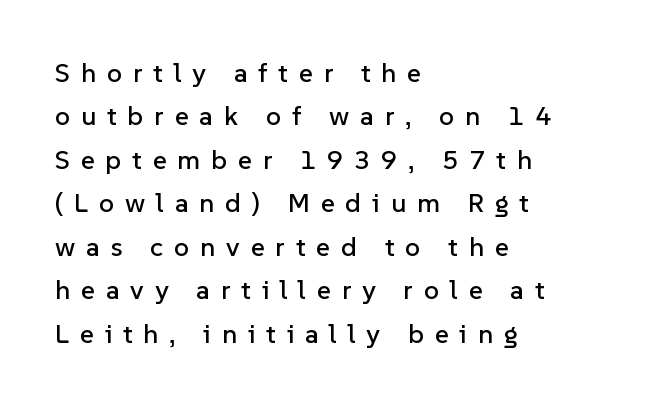
The line-height multiplier appears to be the usual default. The rendering inserts visible extra space after every character. The typesetter chose a ragged-right arrangement here. The space directly below the letters is spotless.
